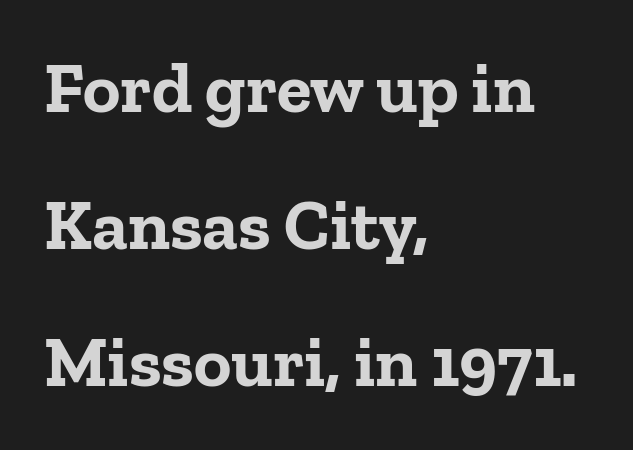
Note the varied advance widths — an 'i' is clearly narrower than an 'm'. Standard letterfit; no display-style spreading of the glyphs. Alignment: flush left. The type sits square on the baseline with zero lean. Is there much room between lines? Yes — plenty of vertical air separates them. Look at the bottom of the vertical strokes: they flare into serifs here.
